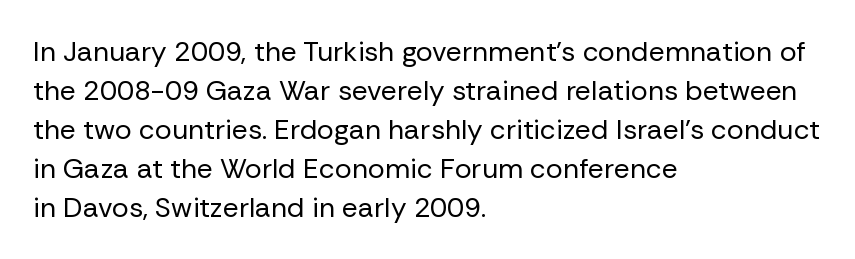
Q: Is the text bold? A: No.
Q: Is the text italic (slanted)? A: No, it is upright.
Q: Is the typeface a serif or a sans-serif typeface? A: Sans-serif.
Q: Is the text underlined? A: No.
Q: How is the paragraph aligned? A: Left-aligned.
Q: Is the spacing between letters normal or unusually wide? A: Normal.
Q: Is the spacing between lines tight, normal or loose? A: Normal.
Q: Width (condensed, normal, or wide)? A: Normal.
Q: Stroke contrast? A: Low.
Q: x-height? A: Medium.
Q: Monospaced? A: No.
